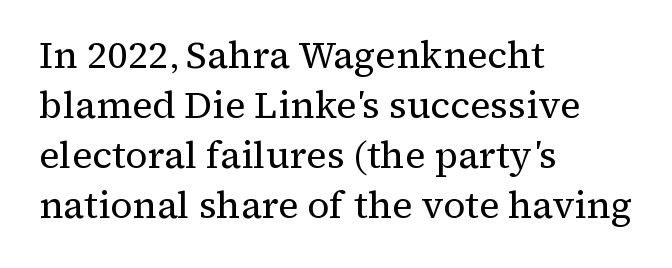
The image shows 38 px regular-weight serif type, upright; set left-aligned, normal line spacing (1.32x), normal letter spacing, not underlined; medium stroke contrast and a medium x-height.
